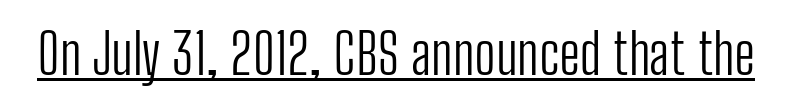
Q: Is the text bold? A: No.
Q: Is the text italic (slanted)? A: No, it is upright.
Q: Is the typeface a serif or a sans-serif typeface? A: Sans-serif.
Q: Is the text underlined? A: Yes.
Q: Is the spacing between letters normal or unusually wide? A: Normal.
Q: Width (condensed, normal, or wide)? A: Condensed.
Q: Stroke contrast? A: Low.
Q: x-height? A: Medium.
Q: Monospaced? A: No.
